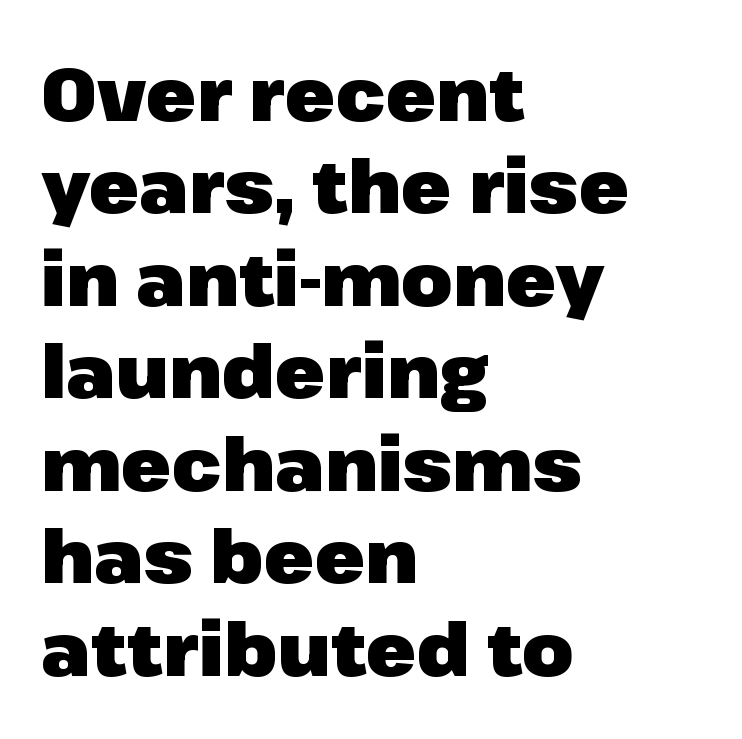
The image shows 74 px heavy sans-serif type, upright; set left-aligned, normal line spacing (1.25x), normal letter spacing, not underlined; low stroke contrast and a medium x-height.
